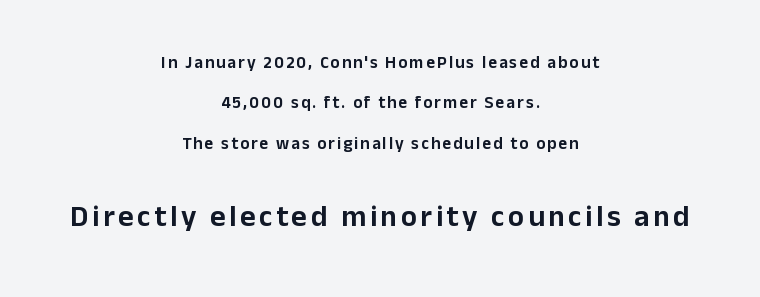
{"serif": "no", "italic": "no", "width": "normal", "stroke_contrast": "low", "x_height": "medium", "monospaced": "no", "underline": "no", "align": "center", "line_spacing": "loose", "line_spacing_ratio": 2.37, "larger_block": "second", "size_ratio": 1.76, "glyph_px": 30}
